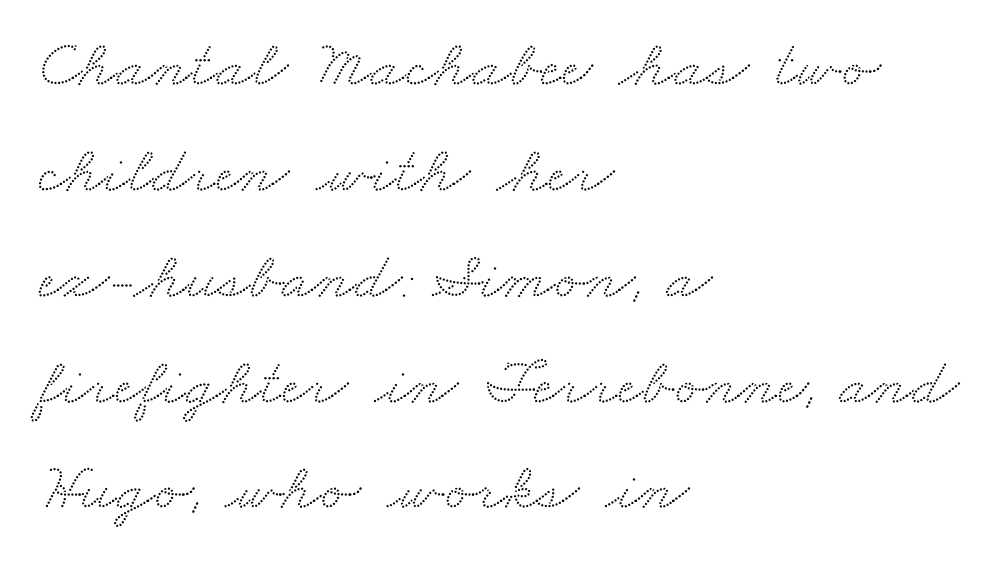
The image shows 67 px wide serif type; set left-aligned, normal line spacing (1.58x), normal letter spacing, not underlined; medium stroke contrast and a small x-height.
